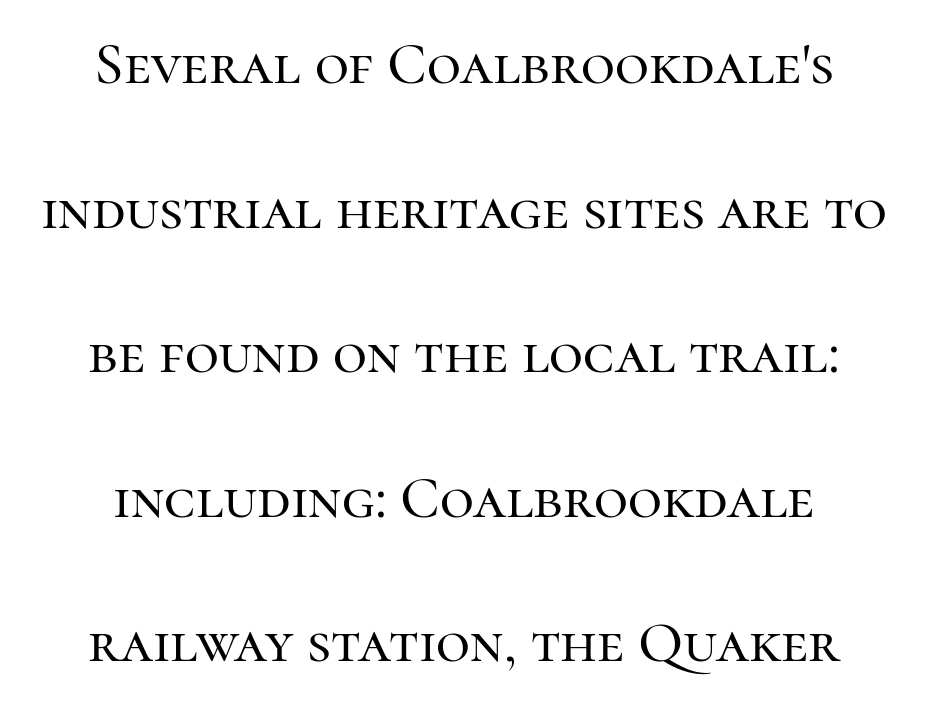
Unlike a clean sans, this face finishes its strokes with serifs. The rendering keeps characters at their native spacing. Vertical spacing — loose. Each letter keeps its own natural width here, so spacing adapts to shape. Beneath every word, the page is bare. The lines are quadded center.
